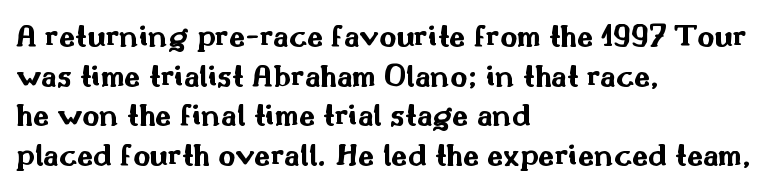
Q: Is the text bold? A: Yes.
Q: Is the text italic (slanted)? A: No, it is upright.
Q: Is the typeface a serif or a sans-serif typeface? A: Sans-serif.
Q: Is the text underlined? A: No.
Q: How is the paragraph aligned? A: Left-aligned.
Q: Is the spacing between letters normal or unusually wide? A: Normal.
Q: Width (condensed, normal, or wide)? A: Wide.
Q: Stroke contrast? A: Medium.
Q: x-height? A: Small.
Q: Monospaced? A: No.
